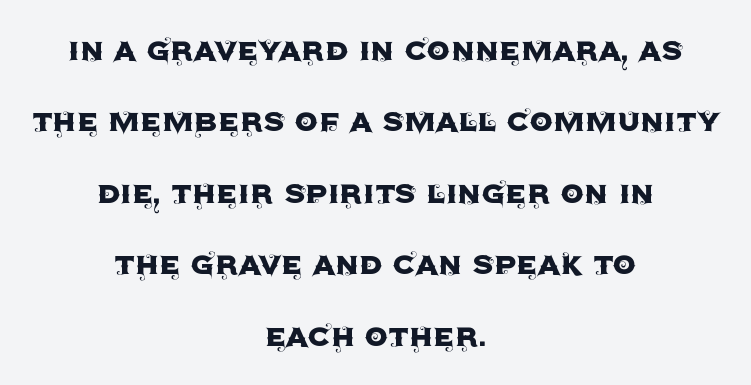
Q: Is the text italic (slanted)? A: No, it is upright.
Q: Is the typeface a serif or a sans-serif typeface? A: Sans-serif.
Q: Is the text underlined? A: No.
Q: How is the paragraph aligned? A: Centered.
Q: Is the spacing between letters normal or unusually wide? A: Normal.
Q: Is the spacing between lines tight, normal or loose? A: Loose.
Q: Width (condensed, normal, or wide)? A: Normal.
Q: x-height? A: Large.
Q: Monospaced? A: No.
